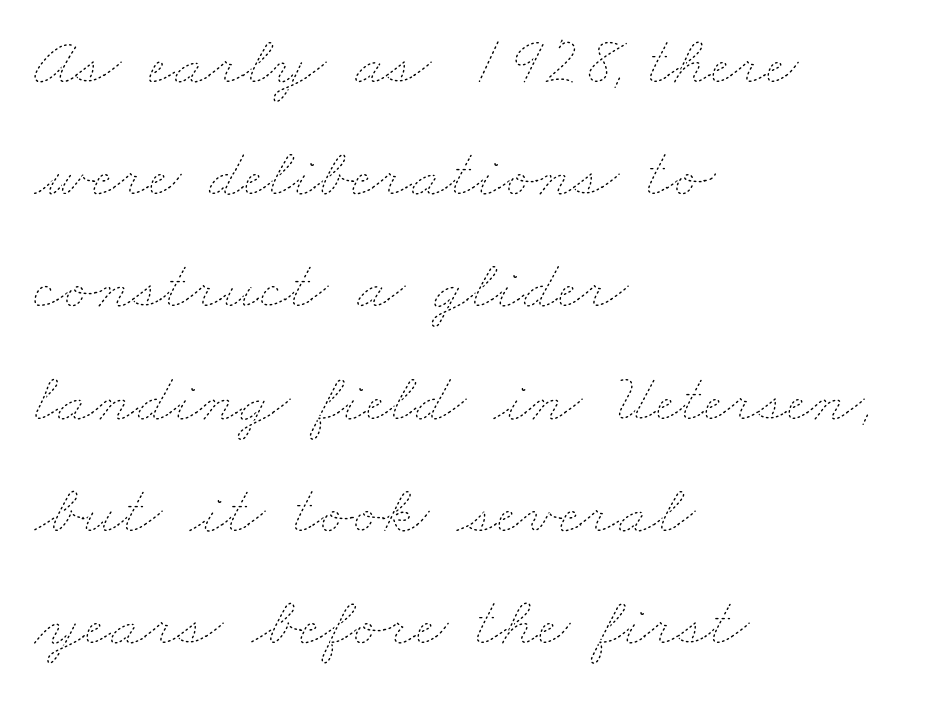
The strokes are not fattened; the text isn't bold. Letter spacing: default. Short and long lines alike share a common starting point at left. The rendering uses a moderate line-height, typical for paragraphs. These lines are rendered in a variable-pitch font. Unmarked baselines from the first word to the last.
